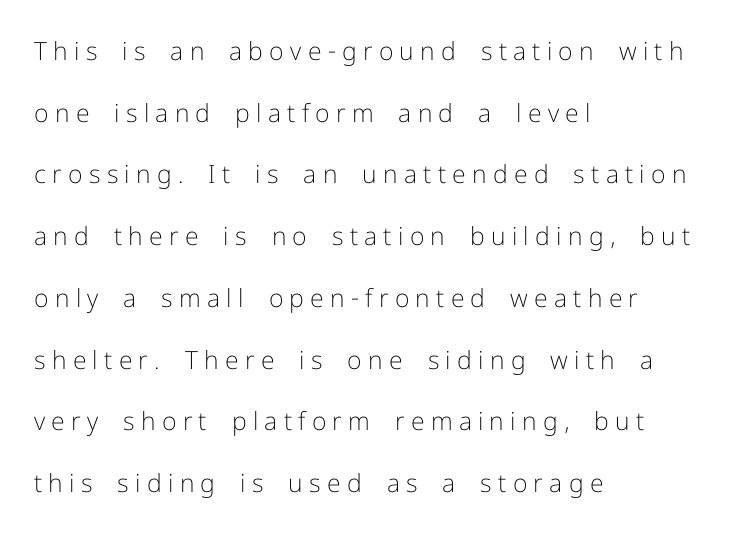
The image shows 25 px text type, upright; set left-aligned, loose line spacing (2.47x), unusually wide letter spacing (+0.25 em), not underlined.
